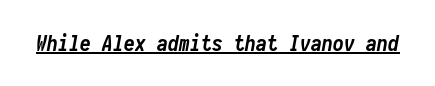
You'd pick this weight for a headline — it's a proper bold. The whole block is typeset with a tilt. These characters rest on top of a visible drawn line. What stands out about the letter spacing? Nothing — it is the standard amount.
